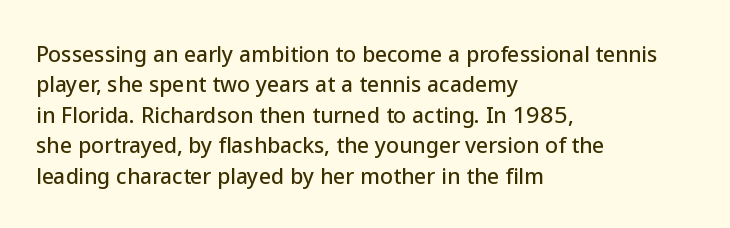
Q: Is the text italic (slanted)? A: No, it is upright.
Q: Is the text underlined? A: No.
Q: How is the paragraph aligned? A: Left-aligned.
Q: Is the spacing between letters normal or unusually wide? A: Normal.
Q: Is the spacing between lines tight, normal or loose? A: Normal.
